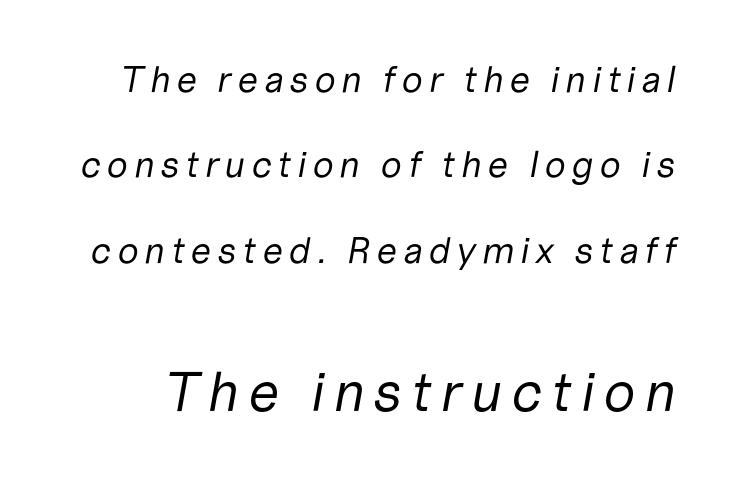
You could not count columns in this text — the font is proportionally spaced. Size contrast runs from small at the top to large at the bottom. Leading is clearly above the norm, producing a sparse column. Clear beneath every line of the passage. Rendered with sloped, italic letterforms. Counters stay open thanks to moderate or lighter strokes.
